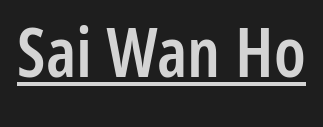
The image shows 68 px semibold, condensed sans-serif type, upright; set normal letter spacing, underlined; low stroke contrast and a medium x-height.
